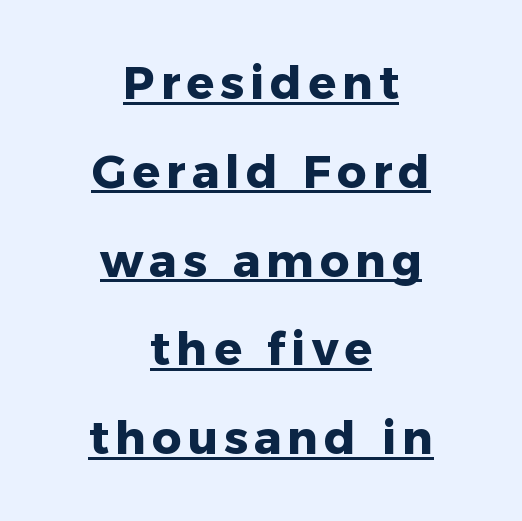
The image shows 46 px heavy sans-serif type, upright; set centered, loose line spacing (1.93x), underlined; low stroke contrast and a medium x-height.
